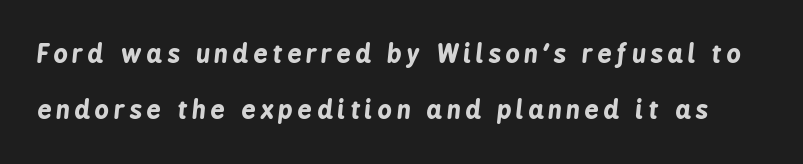
The letters are bold, with thick, heavy strokes. You could fit nearly another row in the gap between these rows. The foot of each line stays bare and open. Notice how the stems are inclined rather than vertical — that's the hallmark of italics.
